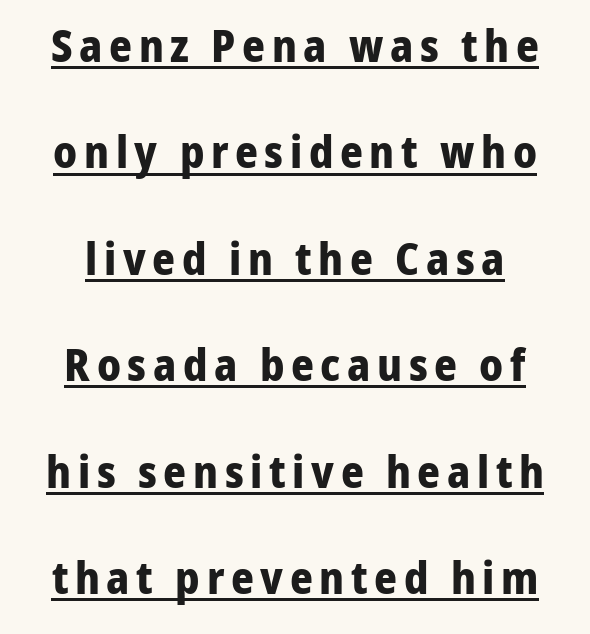
A typesetter would mark this as roman, not italic. Compared with undecorated copy, this sample adds a rule below the words. Weight check: bold — yes, fully. Compared with typical paragraphs, the rows here are farther apart. The paragraph shown floats in the horizontal middle. Do the characters align in a grid? No, the font is proportional.
